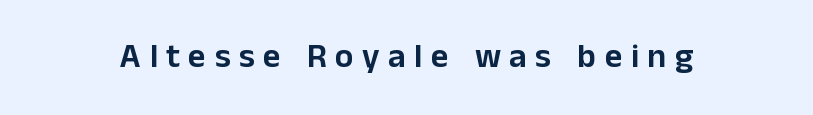
The axis of the letterforms is exactly vertical. Substantial extra tracking has been applied to these lines. Any mark beneath the type? The region is blank. Look at the bottom of the vertical strokes: they stop flat, with no serifs. Varying glyph widths throughout — classic text-font behaviour.
